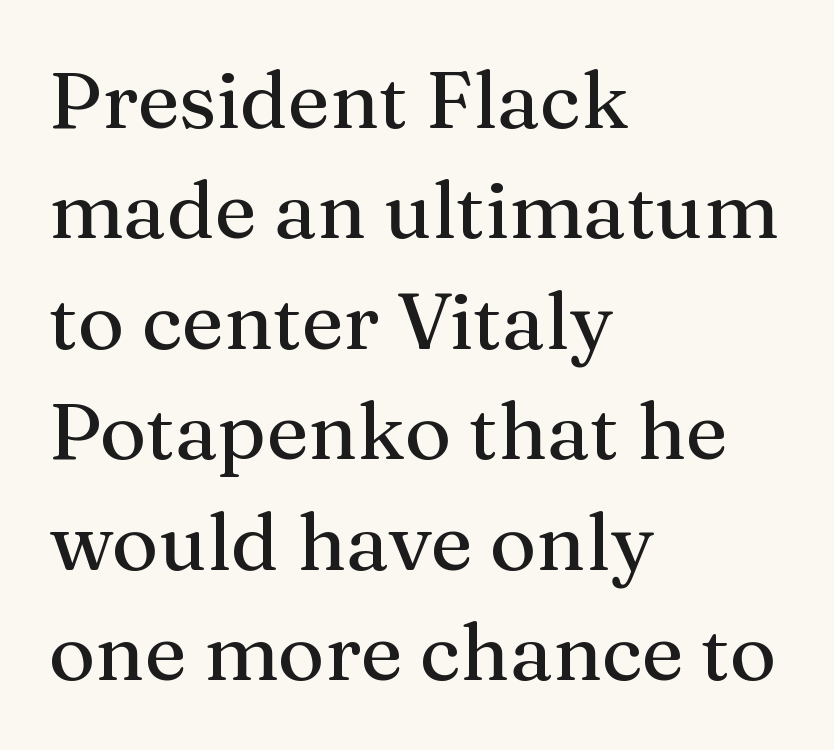
{"serif": "yes", "italic": "no", "width": "normal", "stroke_contrast": "medium", "x_height": "medium", "monospaced": "no", "underline": "no", "align": "left", "line_spacing": "normal", "line_spacing_ratio": 1.38, "letter_spacing": "normal", "letter_spacing_em": 0.0, "glyph_px": 80}
